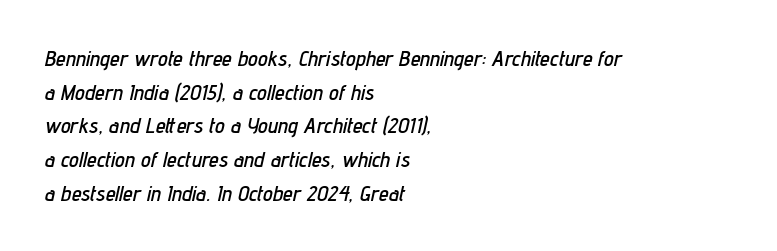
{"italic": "yes", "lean": "right", "slant_degrees": 12, "underline": "no", "align": "left", "line_spacing": "normal", "line_spacing_ratio": 1.53, "letter_spacing": "normal", "letter_spacing_em": 0.0, "glyph_px": 22}
